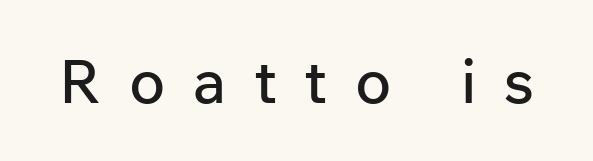
{"serif": "no", "italic": "no", "width": "normal", "stroke_contrast": "low", "x_height": "medium", "monospaced": "no", "underline": "no", "letter_spacing": "wide", "letter_spacing_em": 0.46, "glyph_px": 60}
